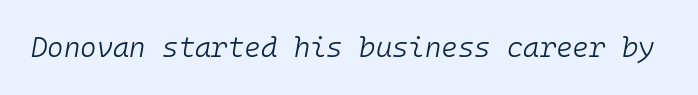
The image shows 28 px light type, italic (leaning right), monospaced; set normal letter spacing, not underlined; low stroke contrast and a medium x-height.
